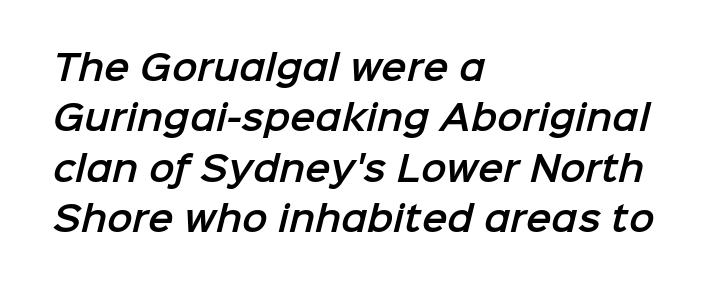
The image shows 34 px sans-serif type; set left-aligned, normal line spacing (1.48x), normal letter spacing, not underlined; low stroke contrast and a medium x-height.
